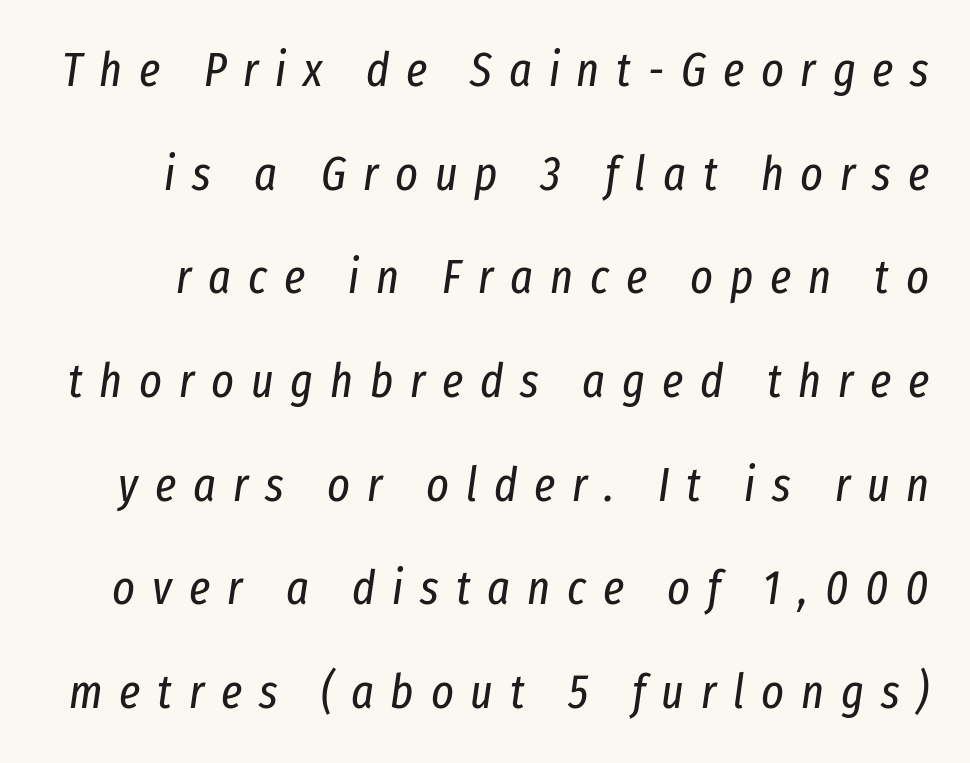
{"italic": "yes", "lean": "right", "slant_degrees": 8, "bold": "no", "weight": "regular", "width": "condensed", "stroke_contrast": "low", "x_height": "medium", "monospaced": "no", "underline": "no", "line_spacing": "loose", "line_spacing_ratio": 2.16, "letter_spacing": "wide", "letter_spacing_em": 0.35, "glyph_px": 48}
